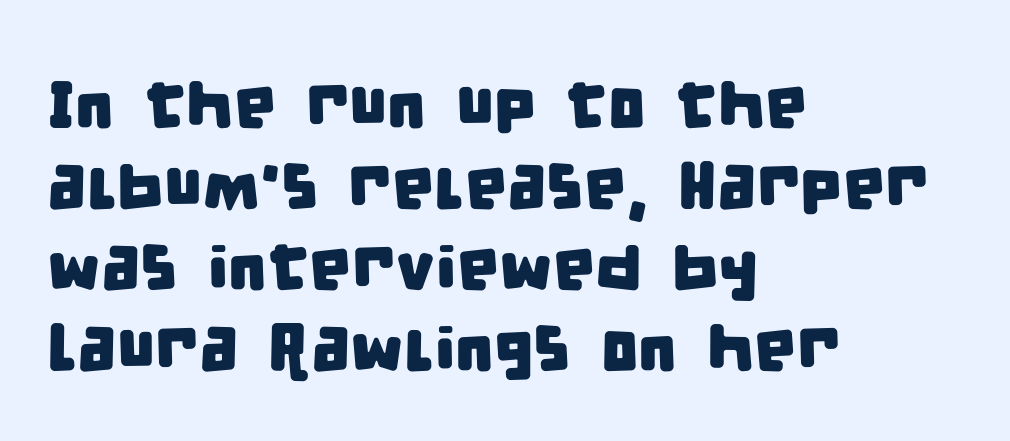
{"serif": "no", "width": "condensed", "stroke_contrast": "low", "x_height": "large", "monospaced": "no", "underline": "no", "align": "left", "line_spacing_ratio": 1.21, "letter_spacing": "normal", "letter_spacing_em": 0.0, "glyph_px": 67}
